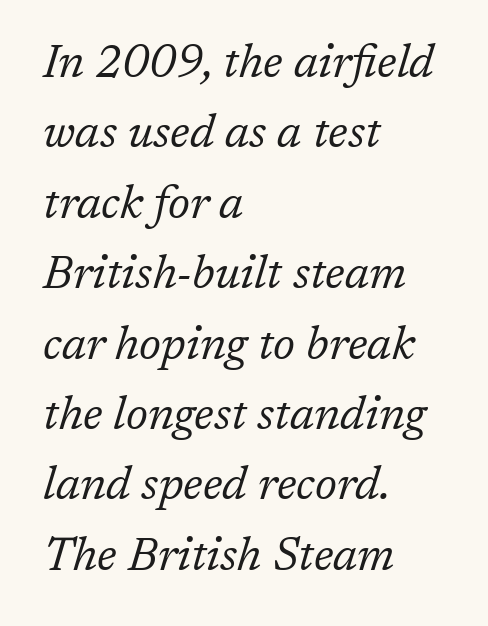
The image shows 46 px regular-weight serif type, italic (leaning right); set left-aligned, normal line spacing (1.53x), normal letter spacing, not underlined; low stroke contrast and a medium x-height.
